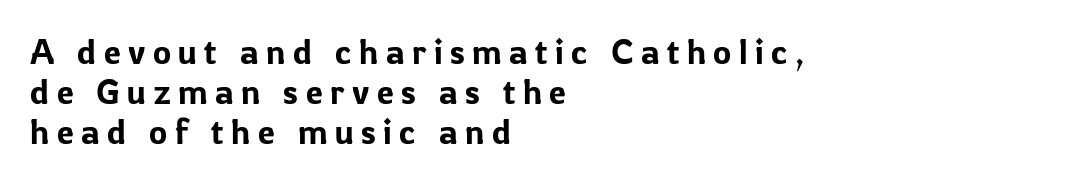
The image shows 34 px sans-serif type, upright; set left-aligned, line spacing 1.17x, unusually wide letter spacing (+0.22 em), not underlined; low stroke contrast and a medium x-height.
